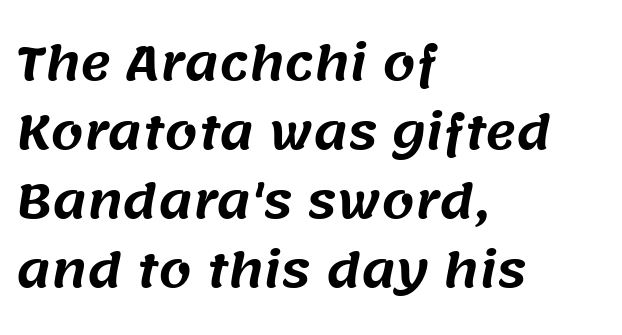
Think of a printed novel: that variable character pitch is what you see here. The words here are not underlined. Quick note: interline space is typical. The gaps between neighbouring characters are ordinary and unremarkable.
